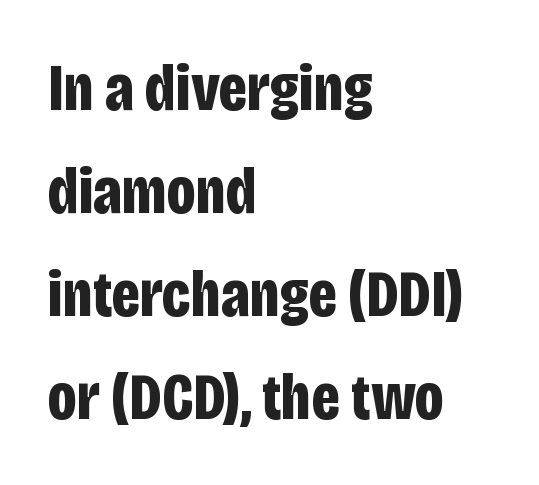
A typesetter would call this proportional, since set widths differ per character. Compared with typical body copy, the letter spacing here is the same. Compared with a centered layout, this one pins lines to the left instead. Posture: vertical. The lines sit at an ordinary, default distance from one another.
